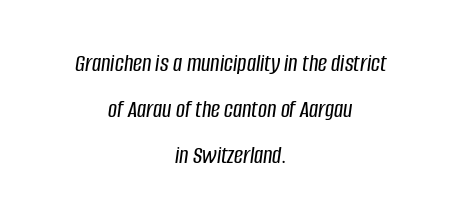
{"italic": "yes", "lean": "right", "slant_degrees": 8, "underline": "no", "align": "center", "line_spacing_ratio": 1.85, "letter_spacing": "normal", "letter_spacing_em": 0.0, "glyph_px": 25}
